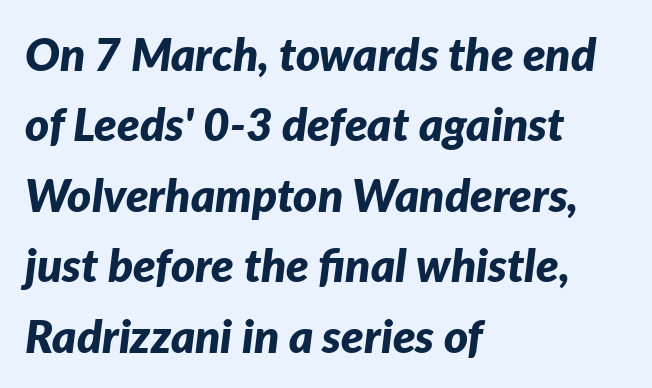
The face used here is rendered with its standard letterfit. Spacing verdict: proportional, widths tailored to each character. The specimen reads as italic at a glance. Horizontal alignment here is leftward, the default for most running prose.
